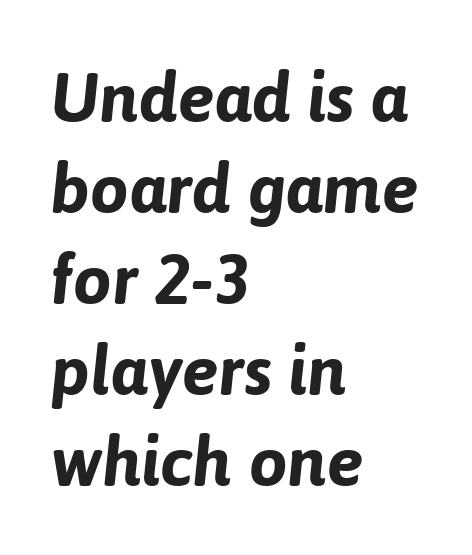
Q: Is the text bold? A: Yes.
Q: Is the text italic (slanted)? A: Yes, it leans right by about 6 degrees.
Q: Is the text underlined? A: No.
Q: How is the paragraph aligned? A: Left-aligned.
Q: Is the spacing between letters normal or unusually wide? A: Normal.
Q: Is the spacing between lines tight, normal or loose? A: Normal.
Q: Width (condensed, normal, or wide)? A: Normal.
Q: Stroke contrast? A: Low.
Q: x-height? A: Medium.
Q: Monospaced? A: No.
